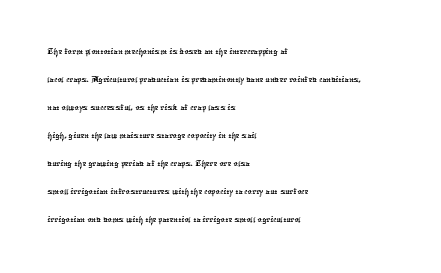
The rag falls on the right side of this text block. The baseline area is clear. Vertically, the passage feels balanced, rows spaced as you'd expect. Short note: letters normally spaced.
